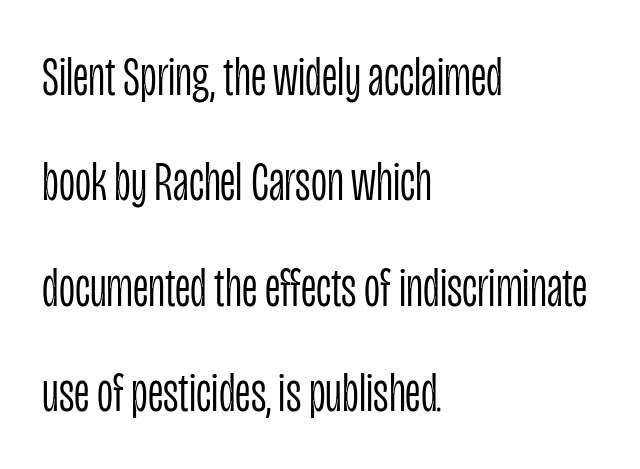
{"serif": "no", "italic": "no", "bold": "no", "weight": "light", "width": "condensed", "stroke_contrast": "low", "x_height": "large", "monospaced": "no", "underline": "no", "align": "left", "line_spacing_ratio": 1.88, "letter_spacing": "normal", "letter_spacing_em": 0.0, "glyph_px": 56}
